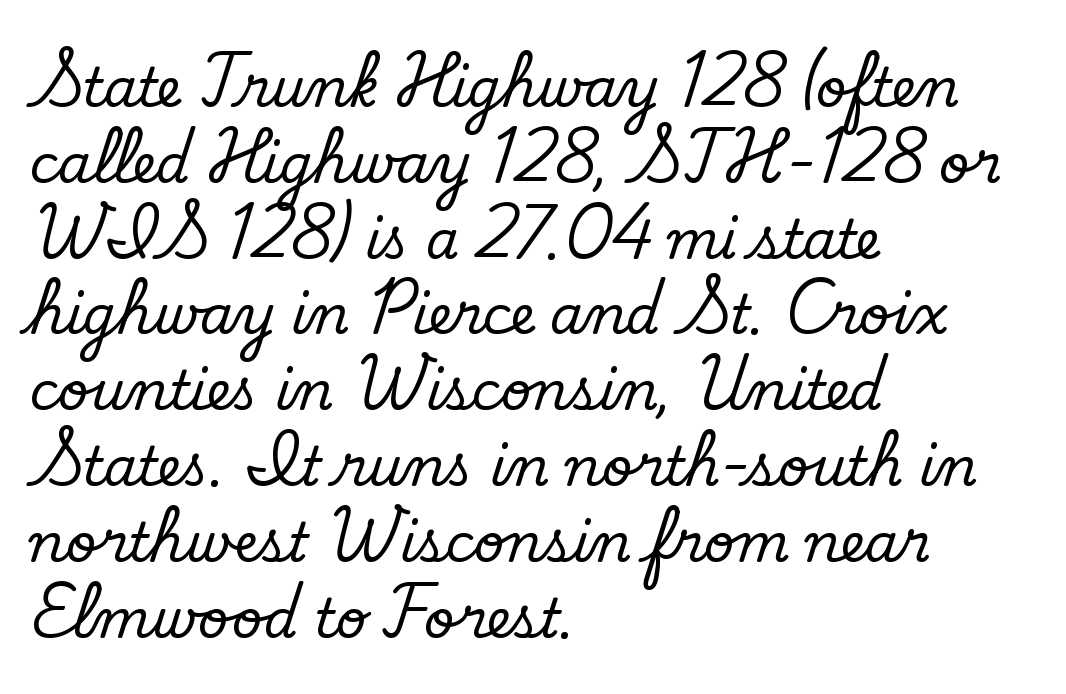
{"serif": "no", "bold": "no", "weight": "regular", "width": "normal", "stroke_contrast": "low", "x_height": "small", "monospaced": "no", "underline": "no", "align": "left", "line_spacing": "normal", "line_spacing_ratio": 1.43, "letter_spacing": "normal", "letter_spacing_em": 0.0, "glyph_px": 53}
